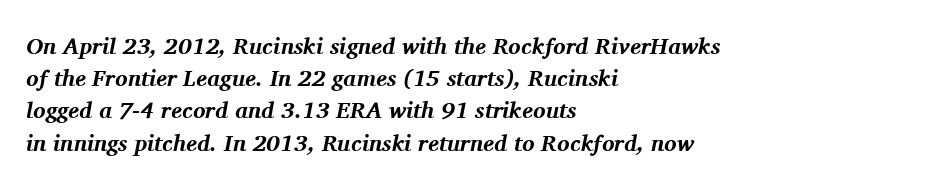
Q: Is the text bold? A: Yes.
Q: Is the text italic (slanted)? A: Yes, it leans right by about 11 degrees.
Q: Is the text underlined? A: No.
Q: How is the paragraph aligned? A: Left-aligned.
Q: Is the spacing between letters normal or unusually wide? A: Normal.
Q: Is the spacing between lines tight, normal or loose? A: Normal.
